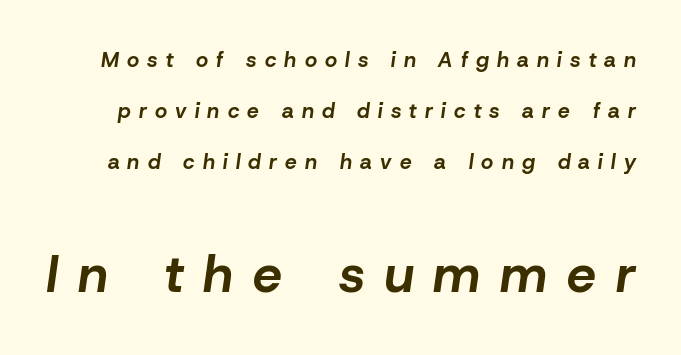
The image shows 52 px bold type, italic (leaning right); set loose line spacing (2.42x), unusually wide letter spacing (+0.39 em), not underlined; the second (bottom) block is 2.48x larger; low stroke contrast and a medium x-height.
